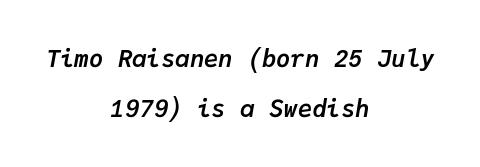
Beneath every word, the page is bare. If you folded the block vertically in half, each line would mirror itself in length. A typesetter would mark this as italic. Letter spacing: default.
